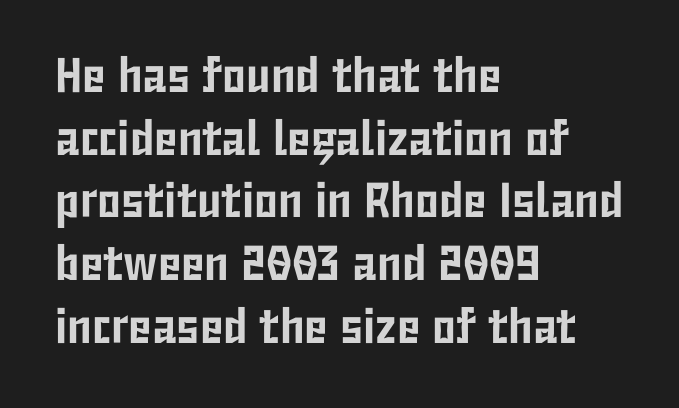
Letters rest on an invisible, unmarked baseline. A typesetter would call this zero additional tracking. Are there feet on the stems? There aren't — it's a sans. Note the varied advance widths — an 'i' is clearly narrower than an 'm'.
